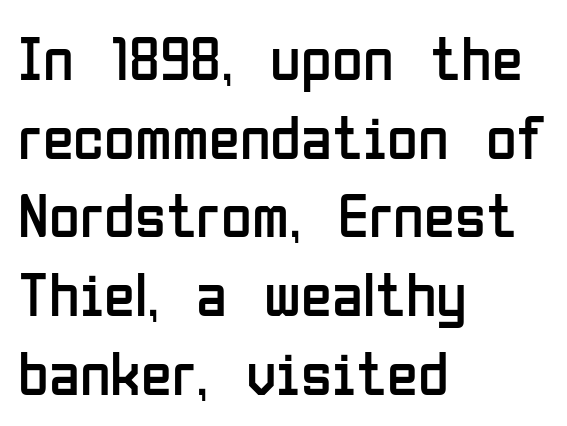
{"serif": "no", "italic": "no", "bold": "no", "weight": "regular", "width": "condensed", "stroke_contrast": "low", "x_height": "medium", "monospaced": "no", "underline": "no", "align": "left", "line_spacing": "normal", "line_spacing_ratio": 1.25, "letter_spacing": "normal", "letter_spacing_em": 0.0, "glyph_px": 63}
